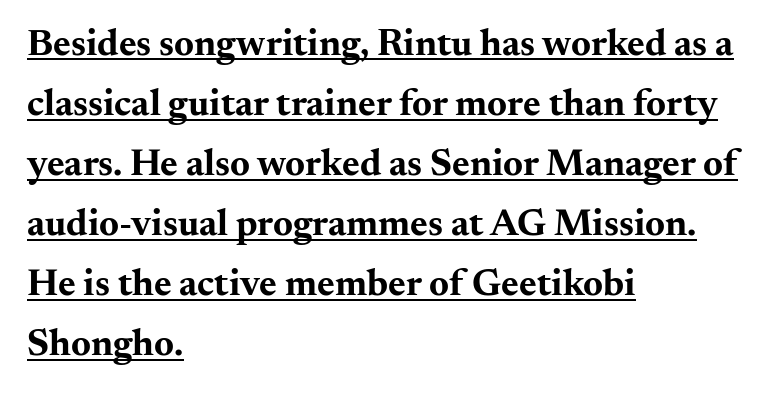
Q: Is the text bold? A: Yes.
Q: Is the text italic (slanted)? A: No, it is upright.
Q: Is the typeface a serif or a sans-serif typeface? A: Serif.
Q: Is the text underlined? A: Yes.
Q: How is the paragraph aligned? A: Left-aligned.
Q: Is the spacing between letters normal or unusually wide? A: Normal.
Q: Is the spacing between lines tight, normal or loose? A: Normal.
Q: Width (condensed, normal, or wide)? A: Wide.
Q: Stroke contrast? A: Medium.
Q: x-height? A: Small.
Q: Monospaced? A: No.
